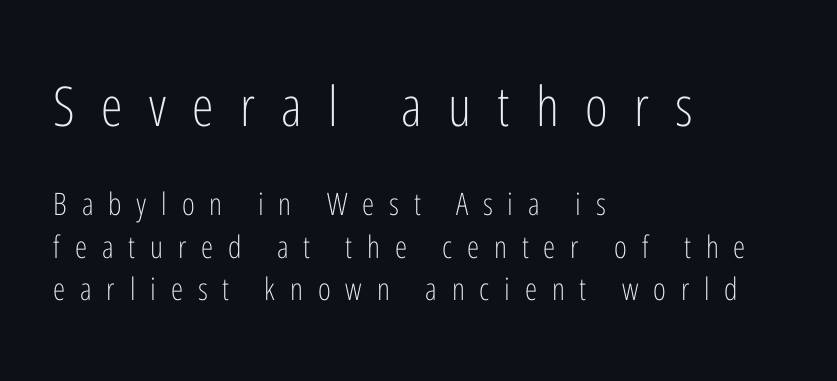
The image shows 55 px light, condensed sans-serif type, upright; set left-aligned, normal line spacing (1.38x), unusually wide letter spacing (+0.48 em), not underlined; the first (top) block is 1.77x larger; low stroke contrast and a medium x-height.
